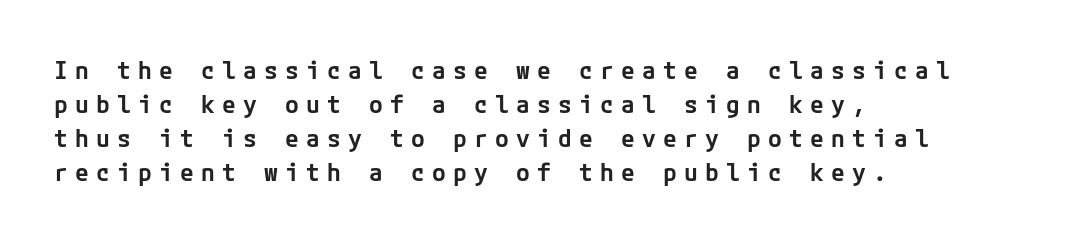
{"italic": "no", "bold": "semi", "underline": "no", "align": "left", "line_spacing": "normal", "line_spacing_ratio": 1.36, "letter_spacing": "wide", "letter_spacing_em": 0.29, "glyph_px": 25}
